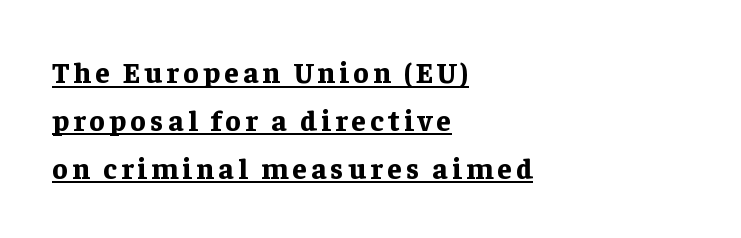
The image shows 29 px bold serif type, upright; set left-aligned, normal line spacing (1.65x), underlined; low stroke contrast and a medium x-height.
